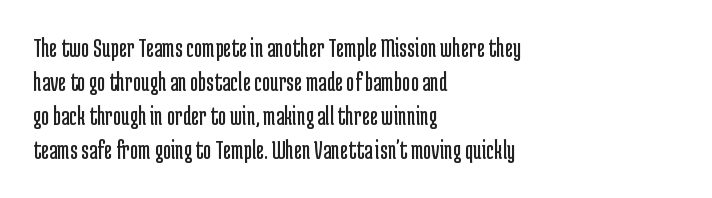
The words here are not underlined. Tracking value appears to be zero — textbook default spacing. The letters carry no serifs — their stems end cleanly without finishing strokes. Summary of weight: not heavy and not bold.
